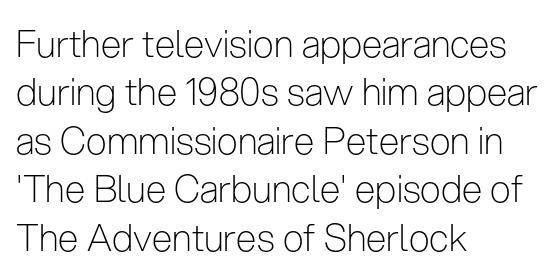
{"serif": "no", "italic": "no", "bold": "no", "weight": "light", "width": "condensed", "stroke_contrast": "low", "x_height": "medium", "monospaced": "no", "underline": "no", "align": "left", "line_spacing": "normal", "line_spacing_ratio": 1.31, "letter_spacing": "normal", "letter_spacing_em": 0.0, "glyph_px": 37}
